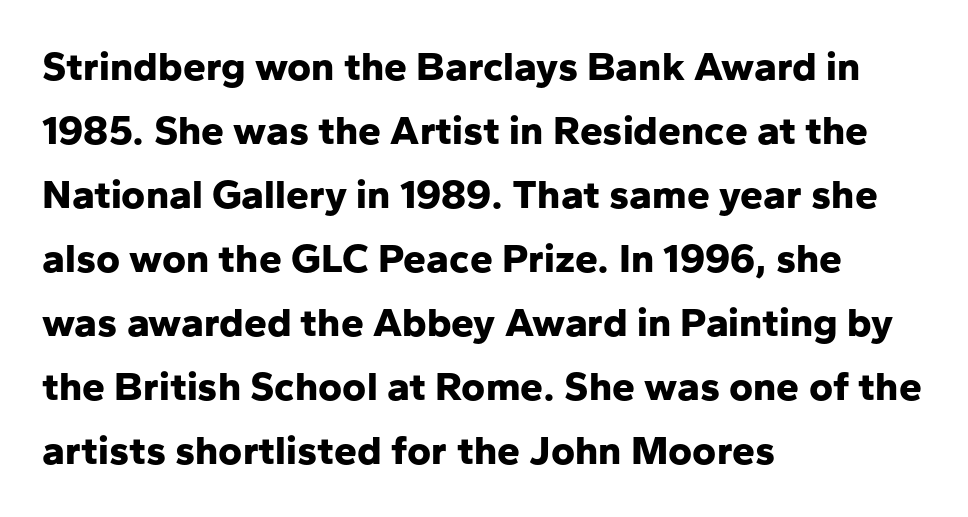
{"serif": "no", "italic": "no", "bold": "yes", "weight": "bold", "width": "normal", "stroke_contrast": "low", "x_height": "medium", "monospaced": "no", "underline": "no", "align": "left", "line_spacing": "normal", "line_spacing_ratio": 1.56, "letter_spacing": "normal", "letter_spacing_em": 0.0, "glyph_px": 41}
